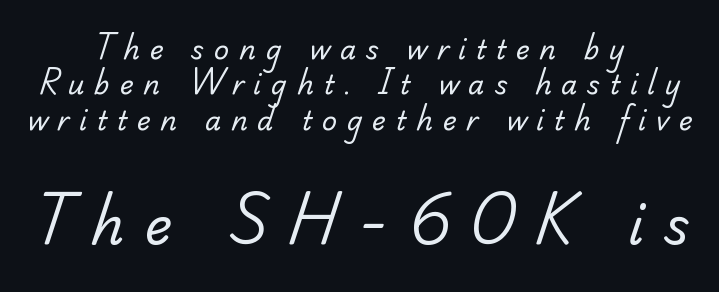
Q: Is the text bold? A: No.
Q: Is the typeface a serif or a sans-serif typeface? A: Serif.
Q: Is the text underlined? A: No.
Q: Is the spacing between letters normal or unusually wide? A: Unusually wide.
Q: Is the spacing between lines tight, normal or loose? A: Normal.
Q: Which block of text is set in a larger size, the first (top) or the second (bottom)? A: The second (bottom) one.
Q: Width (condensed, normal, or wide)? A: Normal.
Q: Stroke contrast? A: Low.
Q: x-height? A: Small.
Q: Monospaced? A: No.
